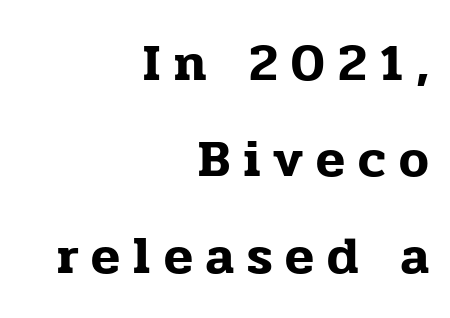
The image shows 53 px serif type, upright; set right-aligned, line spacing 1.82x, unusually wide letter spacing (+0.25 em), not underlined; low stroke contrast and a medium x-height.
